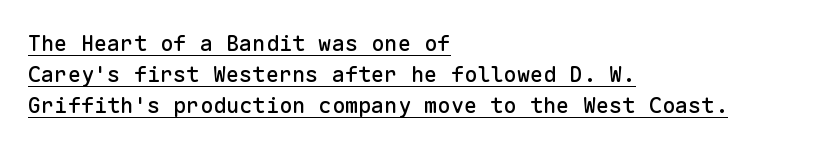
Baseline-to-baseline distance is the conventional proportion of letter height. Notice how the passage keeps a crisp vertical edge on the left only. Posture: vertical. Looks like someone drew a line under every word here. Standard letterfit; no display-style spreading of the glyphs.
